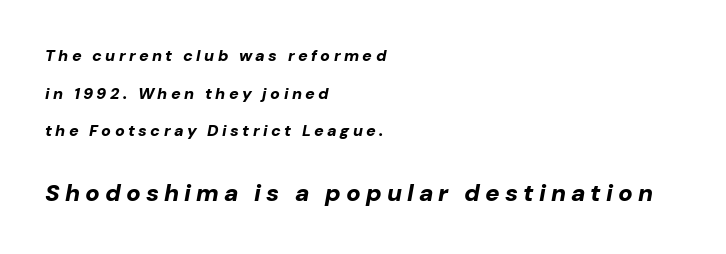
The image shows 24 px bold type, italic (leaning right); set left-aligned, loose line spacing (2.35x), unusually wide letter spacing (+0.21 em), not underlined; the second (bottom) block is 1.5x larger.
